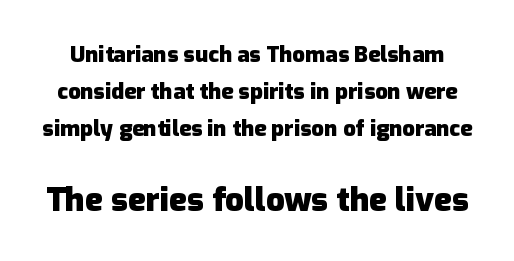
The image shows 33 px heavy sans-serif type, upright; set normal line spacing (1.69x), normal letter spacing, not underlined; the second (bottom) block is 1.5x larger; low stroke contrast and a medium x-height.
